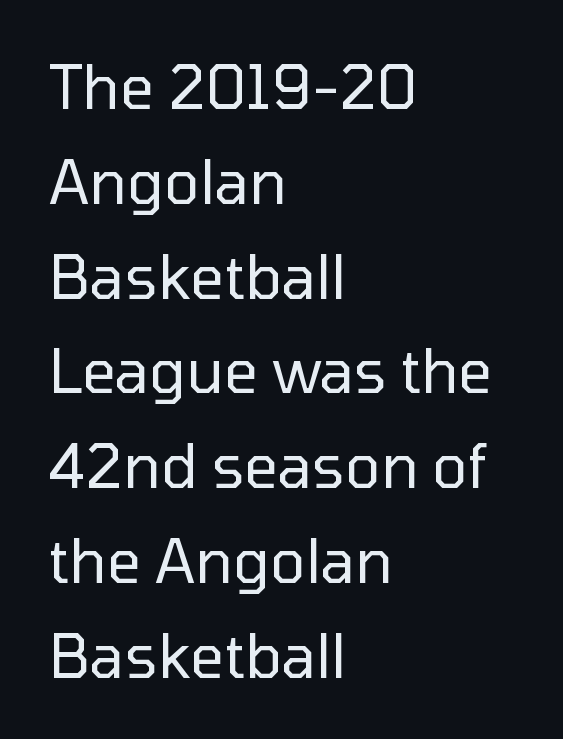
The image shows 60 px regular-weight sans-serif type, upright; set left-aligned, normal line spacing (1.58x), normal letter spacing, not underlined; low stroke contrast and a medium x-height.
